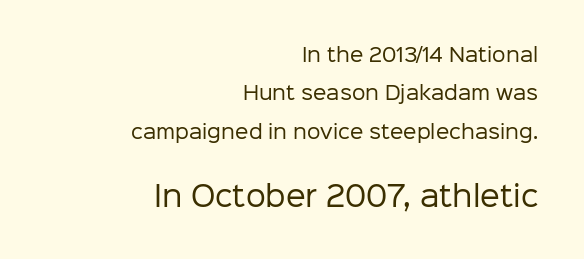
{"serif": "no", "italic": "no", "bold": "no", "weight": "regular", "width": "normal", "stroke_contrast": "low", "x_height": "medium", "monospaced": "no", "underline": "no", "align": "right", "line_spacing": "loose", "line_spacing_ratio": 2.02, "letter_spacing": "normal", "letter_spacing_em": 0.0, "larger_block": "second", "size_ratio": 1.47, "glyph_px": 28}
